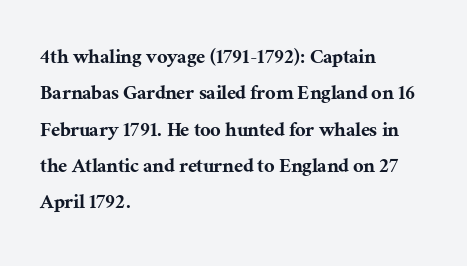
Style check: upright. Honestly, the letter spacing is just normal — you wouldn't notice it. Short and long lines alike share a common starting point at left. Any mark beneath the type? The region is blank. Interline gaps are of average width in this sample.
